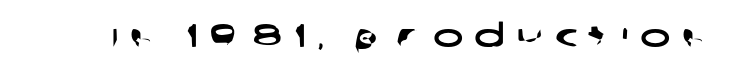
The image shows 32 px wide sans-serif type; set unusually wide letter spacing (+0.37 em), not underlined; low stroke contrast and a large x-height.
